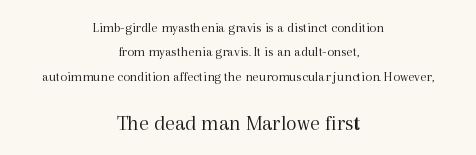
The image shows 22 px text type, upright; set centered, line spacing 1.74x, normal letter spacing, not underlined; the second (bottom) block is 1.57x larger.
